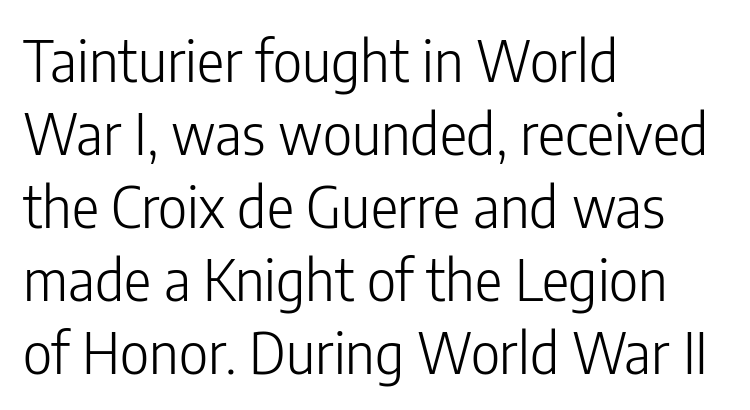
How would I describe the line gaps? Plain and ordinary. Look at the tracking — it's just the regular setting, nothing added. The passage shown is typed in a proportional face where columns would drift. A quiet, ordinary-to-light weight characterises the typeface.
